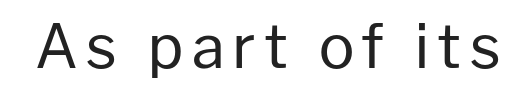
Q: Is the text bold? A: No.
Q: Is the text italic (slanted)? A: No, it is upright.
Q: Is the typeface a serif or a sans-serif typeface? A: Sans-serif.
Q: Is the text underlined? A: No.
Q: Width (condensed, normal, or wide)? A: Normal.
Q: Stroke contrast? A: Low.
Q: x-height? A: Medium.
Q: Monospaced? A: No.
